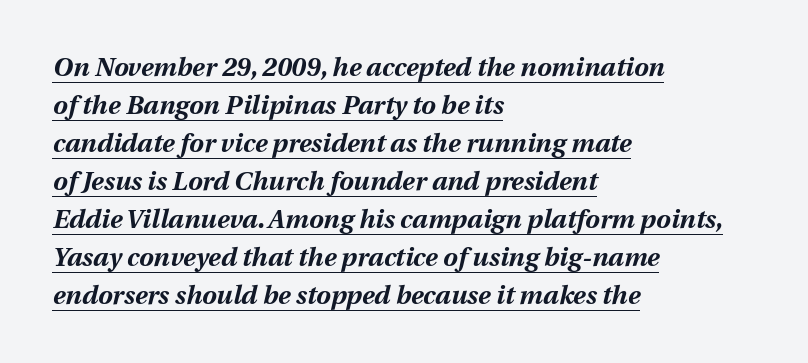
{"italic": "yes", "lean": "right", "slant_degrees": 12, "bold": "yes", "underline": "yes", "align": "left", "line_spacing": "normal", "line_spacing_ratio": 1.46, "letter_spacing": "normal", "letter_spacing_em": 0.0, "glyph_px": 26}
